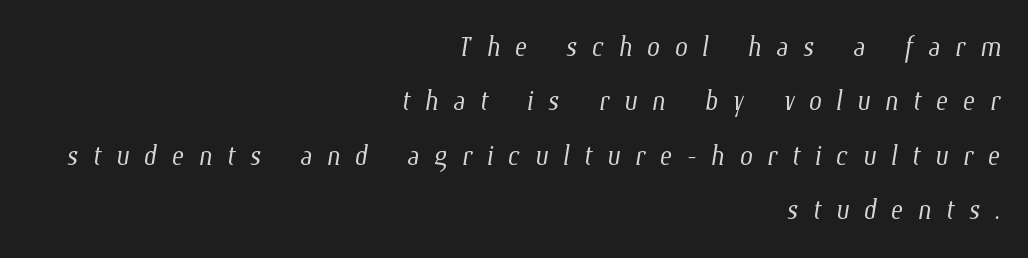
Characters follow at a spacing far wider than the type designer built in. Character widths vary here, with narrow letters taking less room than wide ones. A clean baseline with only descenders dipping below it. Bold? No — there's no thickening of the strokes. The typesetter chose a ragged-left arrangement here.
